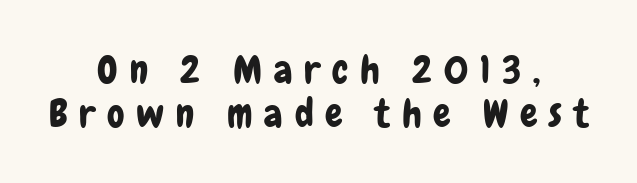
Whoever set this chose condensed vertical rhythm over breathing room. Substantial extra tracking has been applied to these lines. Words float on clear page, feet unadorned. The lettering stays uniformly vertical, giving the passage a roman look. Note the varied advance widths — an 'i' is clearly narrower than an 'm'.
